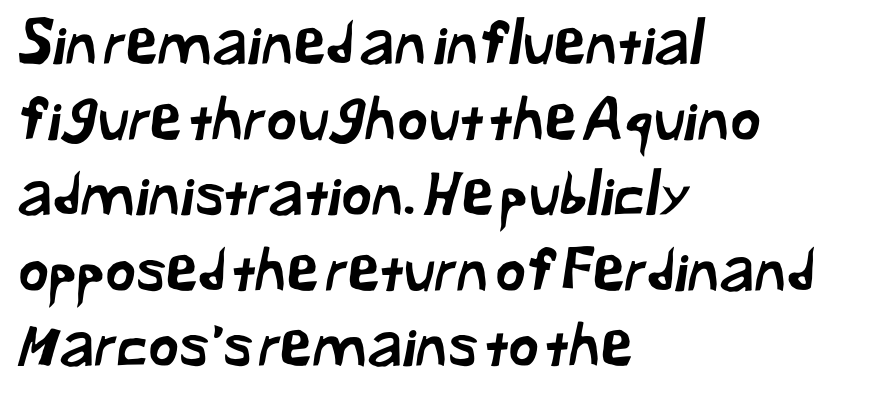
Q: Is the typeface a serif or a sans-serif typeface? A: Sans-serif.
Q: Is the text underlined? A: No.
Q: How is the paragraph aligned? A: Left-aligned.
Q: Is the spacing between letters normal or unusually wide? A: Normal.
Q: Is the spacing between lines tight, normal or loose? A: Normal.
Q: Width (condensed, normal, or wide)? A: Normal.
Q: Stroke contrast? A: Low.
Q: x-height? A: Medium.
Q: Monospaced? A: No.
